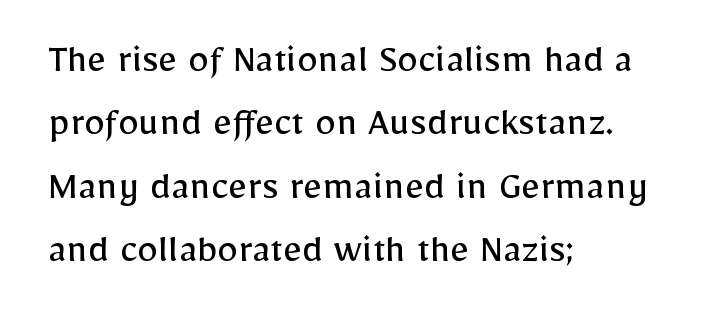
The image shows 42 px regular-weight sans-serif type, upright; set left-aligned, normal line spacing (1.51x), normal letter spacing, not underlined; low stroke contrast and a medium x-height.
